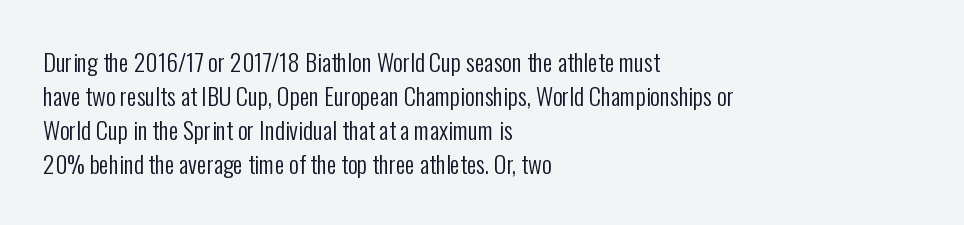
Just letters on the line, the space beneath them empty. The lines sit at an ordinary, default distance from one another. Reading down the block, your eye returns to a fixed left position each line. Think standard paragraph weight, or any step lighter than that.
